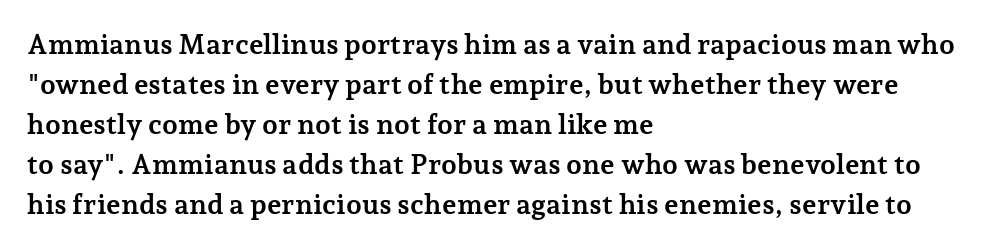
Q: Is the text bold? A: Yes.
Q: Is the text italic (slanted)? A: No, it is upright.
Q: Is the typeface a serif or a sans-serif typeface? A: Serif.
Q: Is the text underlined? A: No.
Q: How is the paragraph aligned? A: Left-aligned.
Q: Is the spacing between letters normal or unusually wide? A: Normal.
Q: Is the spacing between lines tight, normal or loose? A: Normal.
Q: Width (condensed, normal, or wide)? A: Normal.
Q: Stroke contrast? A: Low.
Q: x-height? A: Medium.
Q: Monospaced? A: No.
